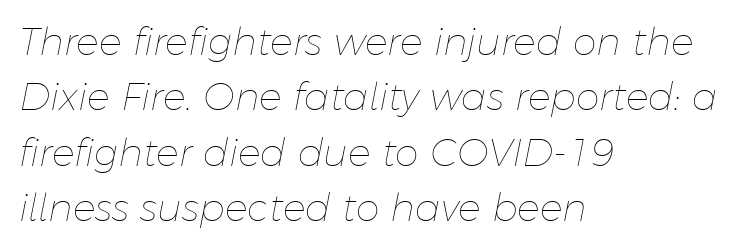
The image shows 38 px thin type, italic (leaning right); set left-aligned, normal line spacing (1.46x), normal letter spacing, not underlined; low stroke contrast and a medium x-height.
